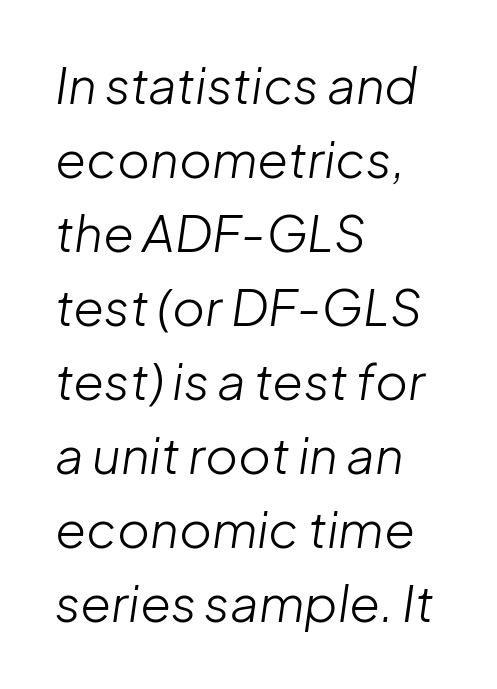
Q: Is the text bold? A: No.
Q: Is the text italic (slanted)? A: Yes, it leans right by about 8 degrees.
Q: Is the text underlined? A: No.
Q: How is the paragraph aligned? A: Left-aligned.
Q: Is the spacing between letters normal or unusually wide? A: Normal.
Q: Is the spacing between lines tight, normal or loose? A: Normal.
Q: Width (condensed, normal, or wide)? A: Normal.
Q: Stroke contrast? A: Low.
Q: x-height? A: Medium.
Q: Monospaced? A: No.
